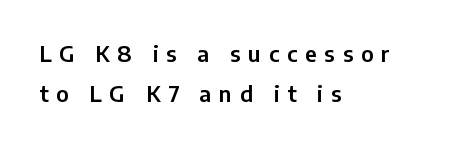
{"italic": "no", "underline": "no", "align": "left", "line_spacing_ratio": 1.84, "letter_spacing": "wide", "letter_spacing_em": 0.35, "glyph_px": 22}
